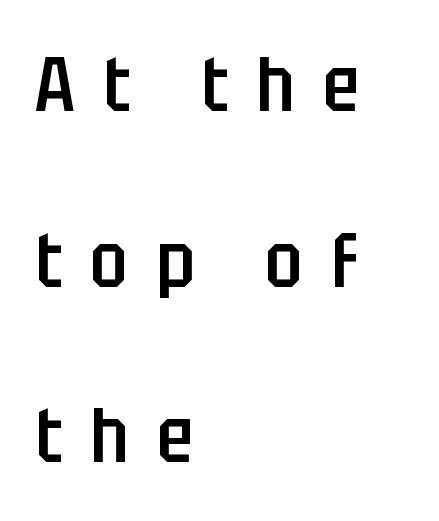
Q: Is the text bold? A: Semi-bold.
Q: Is the text italic (slanted)? A: No, it is upright.
Q: Is the typeface a serif or a sans-serif typeface? A: Sans-serif.
Q: Is the text underlined? A: No.
Q: How is the paragraph aligned? A: Left-aligned.
Q: Is the spacing between letters normal or unusually wide? A: Unusually wide.
Q: Is the spacing between lines tight, normal or loose? A: Loose.
Q: Width (condensed, normal, or wide)? A: Condensed.
Q: Stroke contrast? A: Low.
Q: x-height? A: Large.
Q: Monospaced? A: No.
